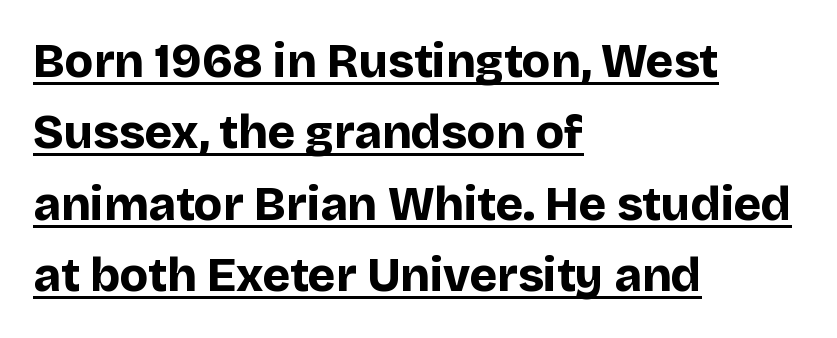
Q: Is the text bold? A: Yes.
Q: Is the text italic (slanted)? A: No, it is upright.
Q: Is the typeface a serif or a sans-serif typeface? A: Sans-serif.
Q: Is the text underlined? A: Yes.
Q: How is the paragraph aligned? A: Left-aligned.
Q: Is the spacing between letters normal or unusually wide? A: Normal.
Q: Is the spacing between lines tight, normal or loose? A: Normal.
Q: Width (condensed, normal, or wide)? A: Normal.
Q: Stroke contrast? A: Low.
Q: x-height? A: Large.
Q: Monospaced? A: No.
